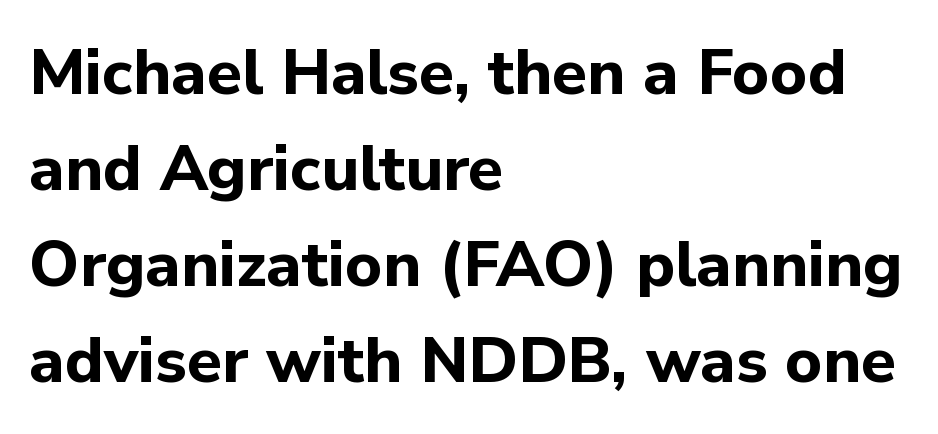
Q: Is the text bold? A: Yes.
Q: Is the text italic (slanted)? A: No, it is upright.
Q: Is the typeface a serif or a sans-serif typeface? A: Sans-serif.
Q: Is the text underlined? A: No.
Q: How is the paragraph aligned? A: Left-aligned.
Q: Is the spacing between letters normal or unusually wide? A: Normal.
Q: Is the spacing between lines tight, normal or loose? A: Normal.
Q: Width (condensed, normal, or wide)? A: Normal.
Q: Stroke contrast? A: Low.
Q: x-height? A: Medium.
Q: Monospaced? A: No.
